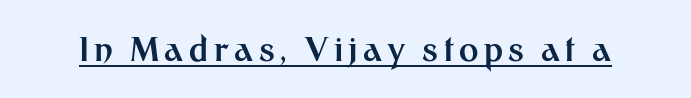
The image shows 33 px bold sans-serif type, upright; set underlined; medium stroke contrast and a medium x-height.
